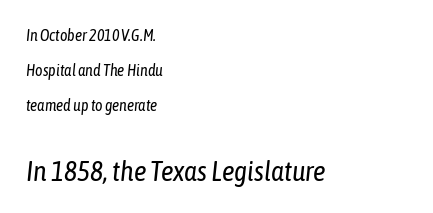
This sample has the flowing, uneven cadence of proportional lettering. Designer's note — italics engaged. Check the space under the baseline: it is left empty. The more generous point size was reserved for the lower chunk. Stroke thickness stays within the range of a standard reading face or lighter.
